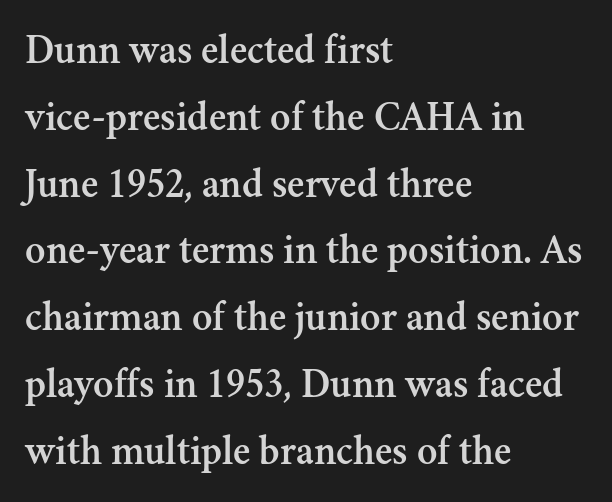
Q: Is the text italic (slanted)? A: No, it is upright.
Q: Is the typeface a serif or a sans-serif typeface? A: Serif.
Q: Is the text underlined? A: No.
Q: How is the paragraph aligned? A: Left-aligned.
Q: Is the spacing between letters normal or unusually wide? A: Normal.
Q: Is the spacing between lines tight, normal or loose? A: Normal.
Q: Width (condensed, normal, or wide)? A: Normal.
Q: Stroke contrast? A: Medium.
Q: x-height? A: Small.
Q: Monospaced? A: No.
